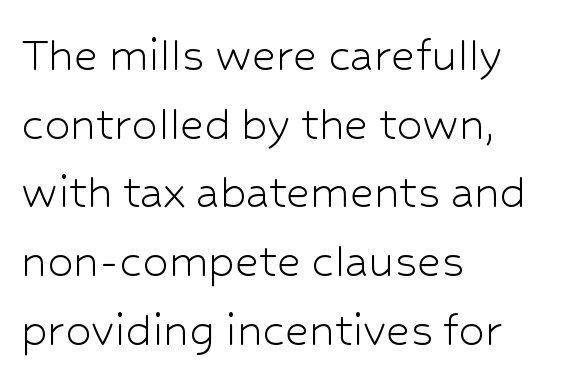
{"serif": "no", "italic": "no", "bold": "no", "weight": "light", "width": "normal", "stroke_contrast": "low", "x_height": "medium", "monospaced": "no", "underline": "no", "align": "left", "line_spacing": "normal", "line_spacing_ratio": 1.32, "letter_spacing": "normal", "letter_spacing_em": 0.0, "glyph_px": 52}
